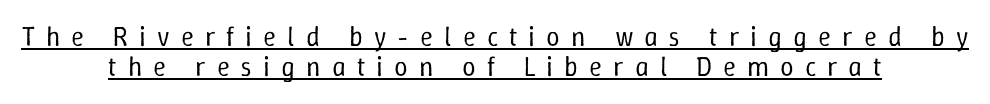
A rule runs beneath these lines of type. Closely set lines give the paragraph a compact silhouette. If you drew a line through each stem, it would be perfectly vertical. Each line is balanced around a shared central axis. Honestly, the letter spacing is so wide it's the main thing you notice. No heavy texture on the line: the type isn't bold.
